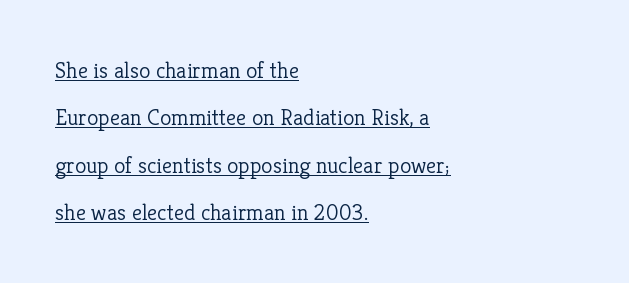
The image shows 23 px text type, upright; set left-aligned, loose line spacing (2.06x), normal letter spacing, underlined.
